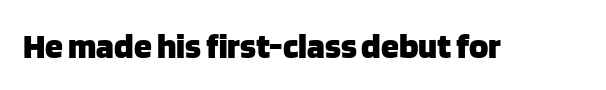
Q: Is the text bold? A: Yes.
Q: Is the text italic (slanted)? A: No, it is upright.
Q: Is the typeface a serif or a sans-serif typeface? A: Sans-serif.
Q: Is the text underlined? A: No.
Q: Is the spacing between letters normal or unusually wide? A: Normal.
Q: Width (condensed, normal, or wide)? A: Normal.
Q: Stroke contrast? A: Low.
Q: x-height? A: Large.
Q: Monospaced? A: No.
